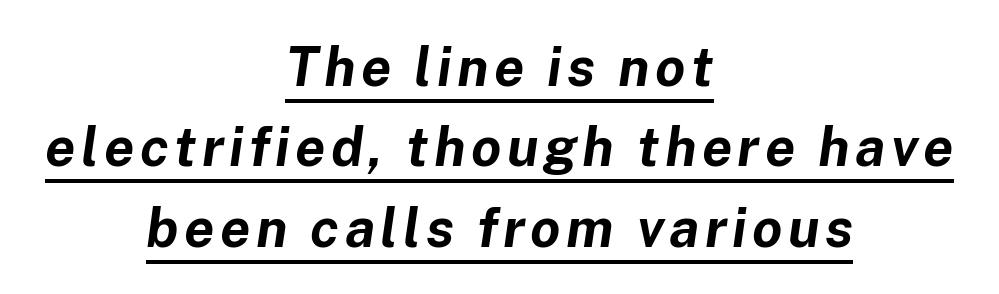
{"italic": "yes", "lean": "right", "slant_degrees": 8, "bold": "yes", "weight": "bold", "width": "normal", "stroke_contrast": "low", "x_height": "medium", "monospaced": "no", "underline": "yes", "align": "center", "line_spacing": "normal", "line_spacing_ratio": 1.49, "glyph_px": 54}
